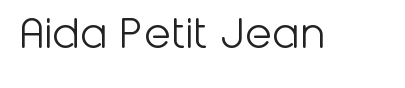
Q: Is the text bold? A: No.
Q: Is the text italic (slanted)? A: No, it is upright.
Q: Is the typeface a serif or a sans-serif typeface? A: Sans-serif.
Q: Is the text underlined? A: No.
Q: Is the spacing between letters normal or unusually wide? A: Normal.
Q: Width (condensed, normal, or wide)? A: Normal.
Q: Stroke contrast? A: Low.
Q: x-height? A: Medium.
Q: Monospaced? A: No.
